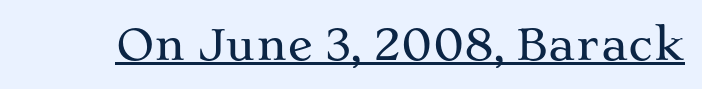
The image shows 42 px wide serif type, upright; set normal letter spacing, underlined; medium stroke contrast and a medium x-height.
